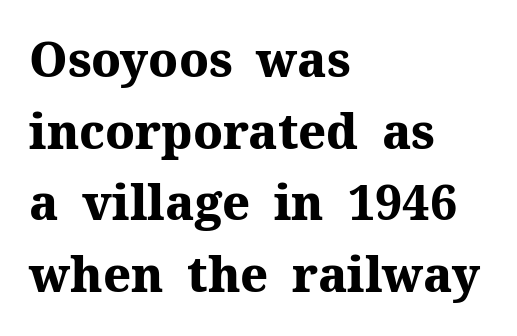
{"serif": "yes", "italic": "no", "bold": "yes", "weight": "heavy", "width": "normal", "stroke_contrast": "medium", "x_height": "medium", "monospaced": "no", "underline": "no", "align": "left", "line_spacing": "normal", "line_spacing_ratio": 1.49, "letter_spacing": "normal", "letter_spacing_em": 0.0, "glyph_px": 48}
